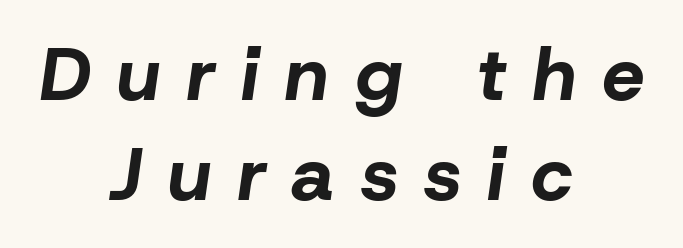
How are the letters spaced? Widely, with obvious added tracking. These lines carry a lot of weight — the face is fully bold. Neither beginnings nor endings align; midpoints do. A typesetter would mark this as italic. Clear beneath every line of the passage. Quick note: interline space is typical.
